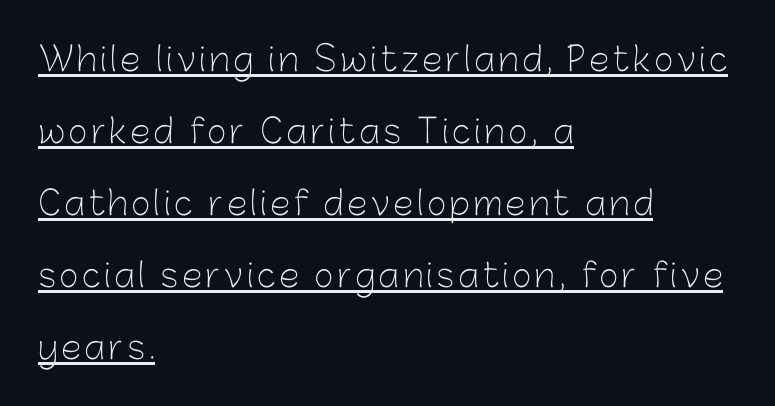
The letters stand upright; this is a roman face. The paragraph shown leans on its left margin. A typographer would call this underscored text. This sample has the flowing, uneven cadence of proportional lettering. A typesetter would label this face a sans.
